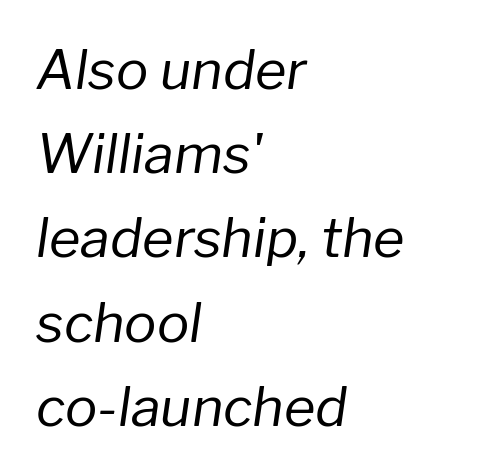
Looks like regular typesetting: each glyph gets only the width it needs. Typeset ragged right — the left edge is the straight one. The passage shown is not bold in any degree. Underlining? Definitely not there. Here the glyphs are tracked normally, forming tight word shapes. Is there much room between lines? A standard amount, neither cramped nor airy.
